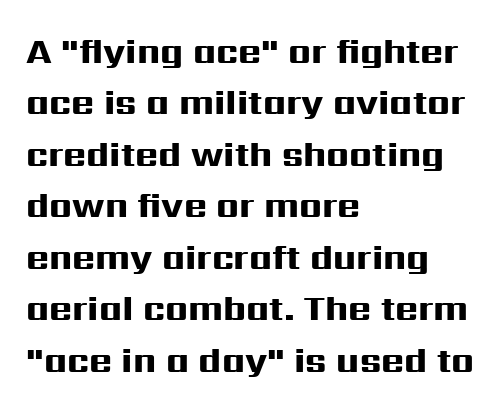
The image shows 35 px heavy, wide sans-serif type, upright; set left-aligned, normal line spacing (1.47x), normal letter spacing, not underlined; high stroke contrast and a medium x-height.
